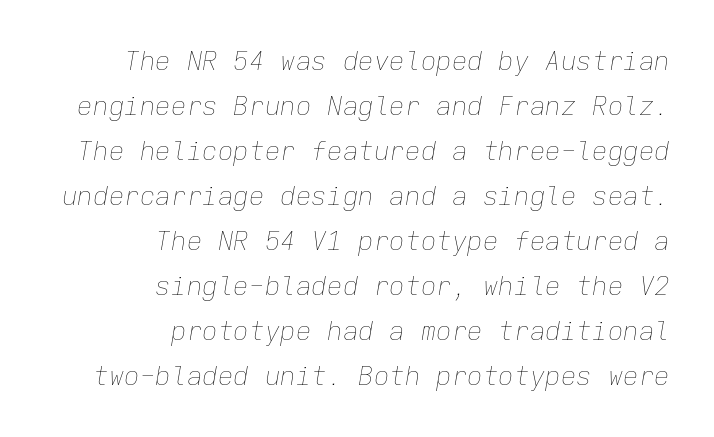
{"italic": "yes", "lean": "right", "slant_degrees": 9, "bold": "no", "underline": "no", "align": "right", "line_spacing_ratio": 1.73, "letter_spacing": "normal", "letter_spacing_em": 0.0, "glyph_px": 26}
